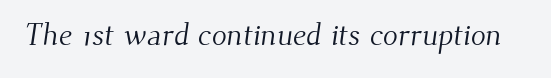
The image shows 31 px light serif type; set normal letter spacing, not underlined; medium stroke contrast and a small x-height.
